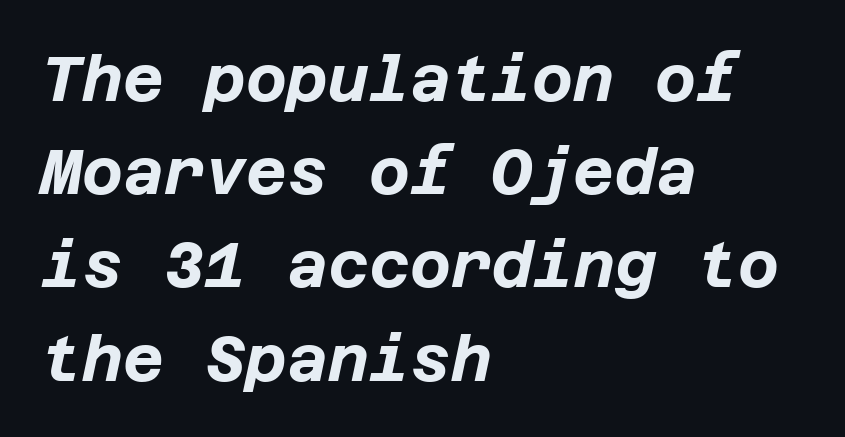
Q: Is the text bold? A: Yes.
Q: Is the text italic (slanted)? A: Yes, it leans right by about 12 degrees.
Q: Is the text underlined? A: No.
Q: How is the paragraph aligned? A: Left-aligned.
Q: Is the spacing between letters normal or unusually wide? A: Normal.
Q: Is the spacing between lines tight, normal or loose? A: Normal.
Q: Width (condensed, normal, or wide)? A: Normal.
Q: Stroke contrast? A: Low.
Q: x-height? A: Large.
